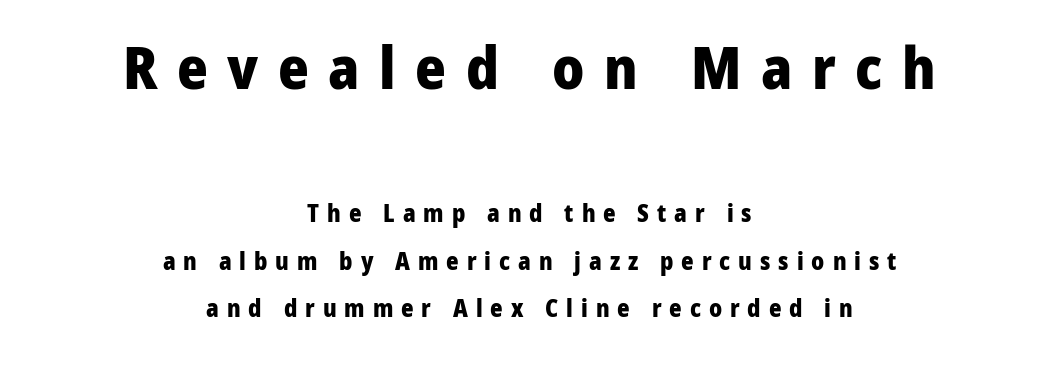
The image shows 59 px heavy sans-serif type, upright; set centered, loose line spacing (1.97x), unusually wide letter spacing (+0.33 em), not underlined; the first (top) block is 2.46x larger; low stroke contrast and a medium x-height.
